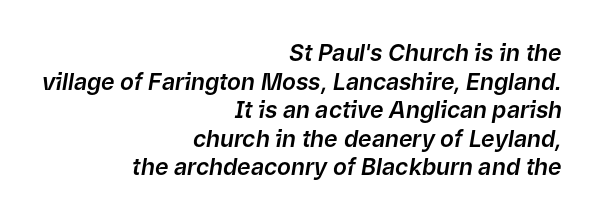
{"italic": "yes", "lean": "right", "slant_degrees": 9, "underline": "no", "align": "right", "line_spacing_ratio": 1.24, "letter_spacing": "normal", "letter_spacing_em": 0.0, "glyph_px": 23}
